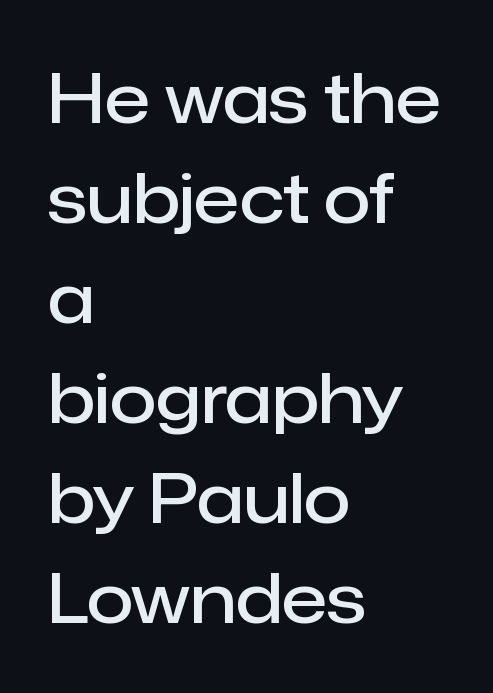
Q: Is the text bold? A: Semi-bold.
Q: Is the text italic (slanted)? A: No, it is upright.
Q: Is the typeface a serif or a sans-serif typeface? A: Sans-serif.
Q: Is the text underlined? A: No.
Q: How is the paragraph aligned? A: Left-aligned.
Q: Is the spacing between letters normal or unusually wide? A: Normal.
Q: Is the spacing between lines tight, normal or loose? A: Normal.
Q: Width (condensed, normal, or wide)? A: Normal.
Q: Stroke contrast? A: Low.
Q: x-height? A: Medium.
Q: Monospaced? A: No.
